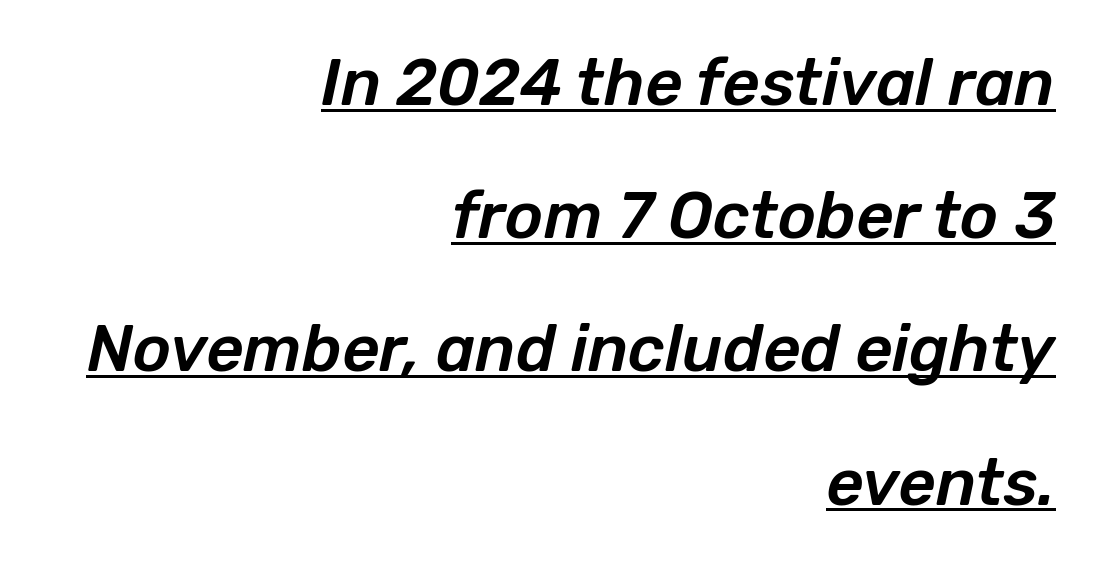
{"italic": "yes", "lean": "right", "slant_degrees": 12, "width": "normal", "stroke_contrast": "low", "x_height": "medium", "monospaced": "no", "underline": "yes", "align": "right", "line_spacing": "loose", "line_spacing_ratio": 2.05, "letter_spacing": "normal", "letter_spacing_em": 0.0, "glyph_px": 65}
